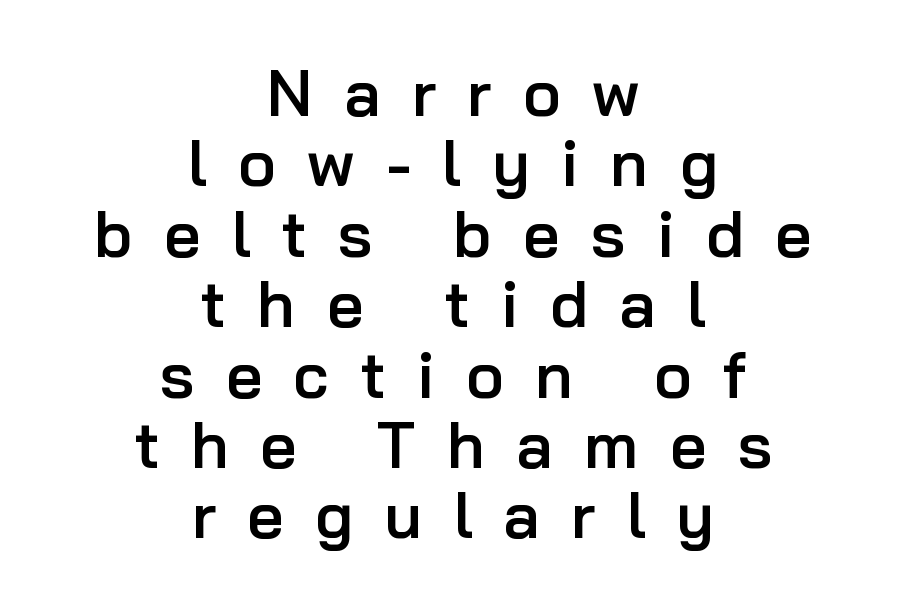
The image shows 64 px semibold sans-serif type, upright; set centered, tight line spacing (1.1x), unusually wide letter spacing (+0.49 em), not underlined; low stroke contrast and a medium x-height.
